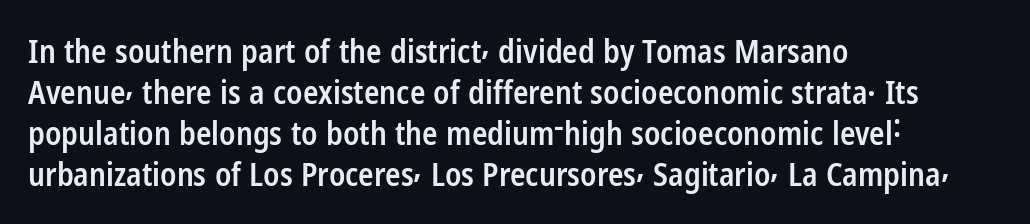
The image shows 32 px semibold, condensed sans-serif type, upright; set left-aligned, normal line spacing (1.28x), normal letter spacing, not underlined; low stroke contrast and a medium x-height.
